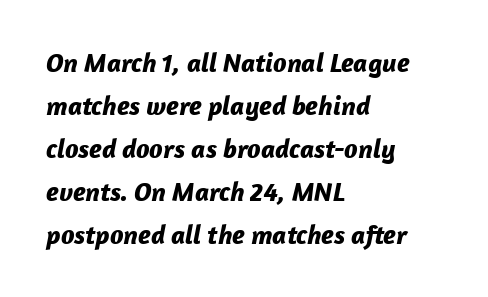
{"italic": "yes", "lean": "right", "slant_degrees": 12, "bold": "yes", "underline": "no", "align": "left", "line_spacing": "normal", "line_spacing_ratio": 1.59, "letter_spacing": "normal", "letter_spacing_em": 0.0, "glyph_px": 27}
